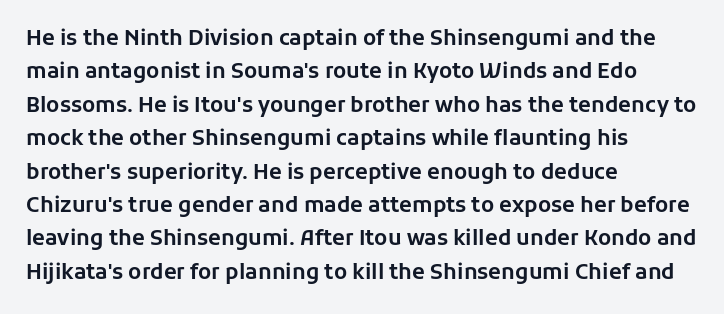
Nobody drew a line under any word here. A student would call this left alignment; a typographer would say flush left, rag right. Rendered with straight, roman letterforms. In terms of leading, this rendering sits right in the middle. Characters follow at the spacing the type designer built in.
